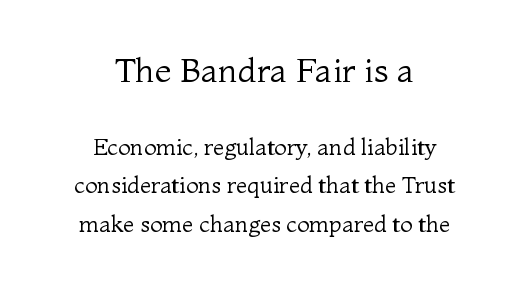
Leading: standard. The designer gave the opening block more size than the closing block. Stems here are at most as thick as an everyday book face. The rag falls on both sides of this text block equally.
